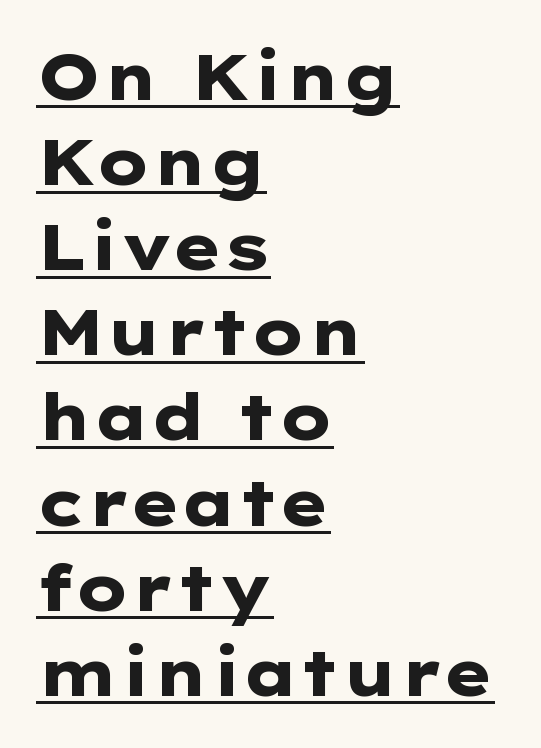
Q: Is the text bold? A: Yes.
Q: Is the text italic (slanted)? A: No, it is upright.
Q: Is the typeface a serif or a sans-serif typeface? A: Sans-serif.
Q: Is the text underlined? A: Yes.
Q: How is the paragraph aligned? A: Left-aligned.
Q: Is the spacing between letters normal or unusually wide? A: Normal.
Q: Is the spacing between lines tight, normal or loose? A: Normal.
Q: Width (condensed, normal, or wide)? A: Wide.
Q: Stroke contrast? A: Low.
Q: x-height? A: Medium.
Q: Monospaced? A: No.
